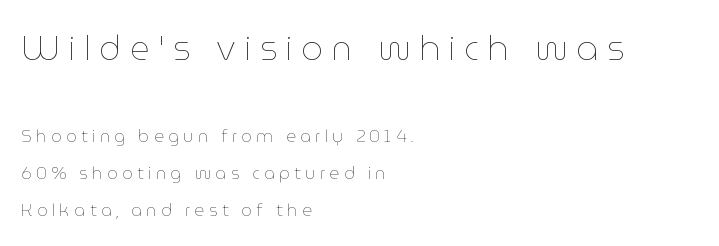
The image shows 34 px thin type, upright; set left-aligned, loose line spacing (2.18x), unusually wide letter spacing (+0.25 em), not underlined; the first (top) block is 2.0x larger; low stroke contrast and a medium x-height.
